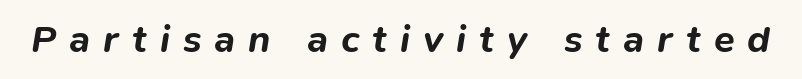
The image shows 38 px bold type, italic (leaning right); set unusually wide letter spacing (+0.34 em), not underlined; low stroke contrast and a medium x-height.
